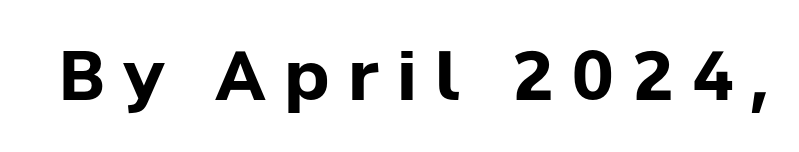
The image shows 68 px bold sans-serif type, upright; set unusually wide letter spacing (+0.27 em), not underlined; low stroke contrast and a medium x-height.
